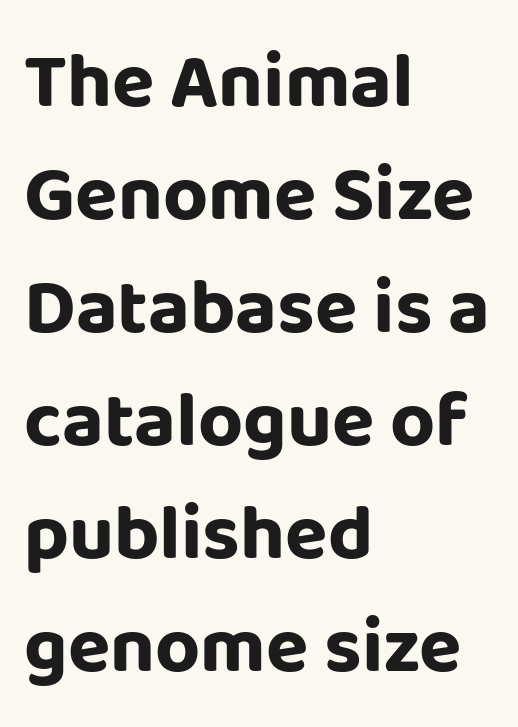
Q: Is the text bold? A: Yes.
Q: Is the text italic (slanted)? A: No, it is upright.
Q: Is the typeface a serif or a sans-serif typeface? A: Sans-serif.
Q: Is the text underlined? A: No.
Q: How is the paragraph aligned? A: Left-aligned.
Q: Is the spacing between letters normal or unusually wide? A: Normal.
Q: Is the spacing between lines tight, normal or loose? A: Normal.
Q: Width (condensed, normal, or wide)? A: Normal.
Q: Stroke contrast? A: Low.
Q: x-height? A: Large.
Q: Monospaced? A: No.
